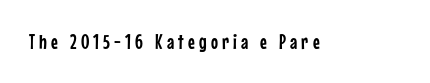
Q: Is the text italic (slanted)? A: No, it is upright.
Q: Is the text underlined? A: No.
Q: Is the spacing between letters normal or unusually wide? A: Unusually wide.
